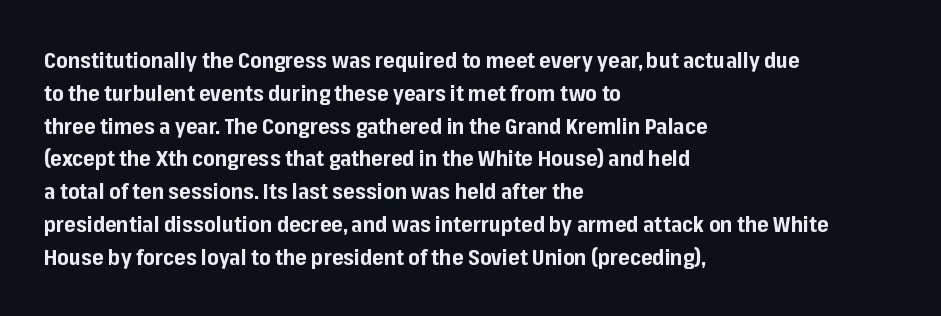
Nobody touched the tracking dial on this one. Alignment: flush left. Tall strokes in this sample are plumb rather than angled. Weight: bold.
